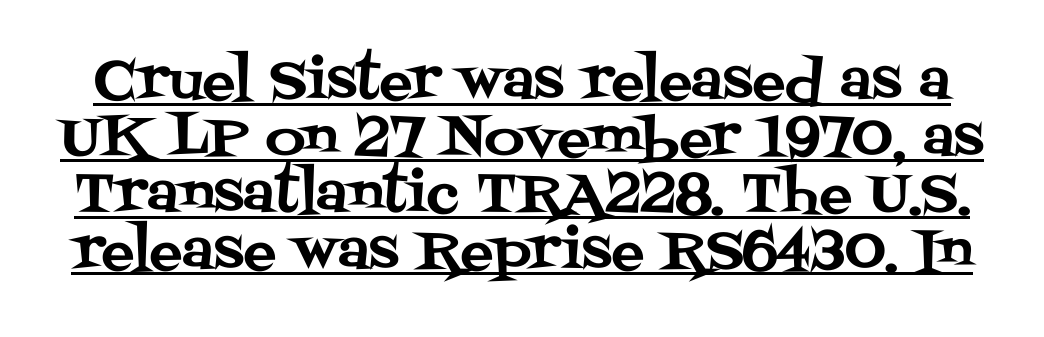
The image shows 55 px serif type, upright; set tight line spacing (1.03x), normal letter spacing, underlined; medium stroke contrast and a large x-height.
